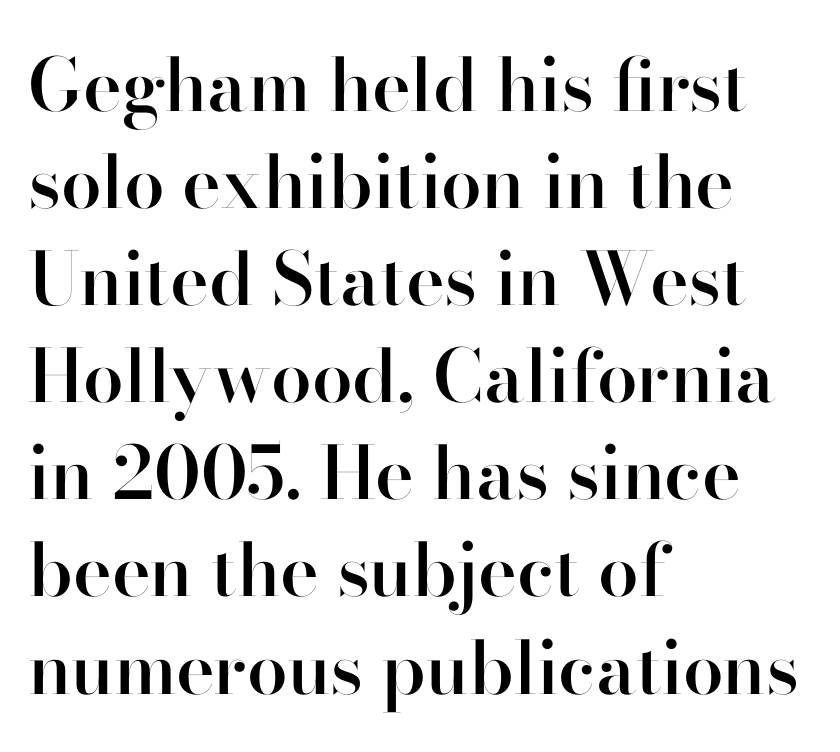
Q: Is the text bold? A: Semi-bold.
Q: Is the text italic (slanted)? A: No, it is upright.
Q: Is the typeface a serif or a sans-serif typeface? A: Sans-serif.
Q: Is the text underlined? A: No.
Q: How is the paragraph aligned? A: Left-aligned.
Q: Is the spacing between letters normal or unusually wide? A: Normal.
Q: Is the spacing between lines tight, normal or loose? A: Normal.
Q: Width (condensed, normal, or wide)? A: Normal.
Q: Stroke contrast? A: High.
Q: x-height? A: Small.
Q: Monospaced? A: No.
